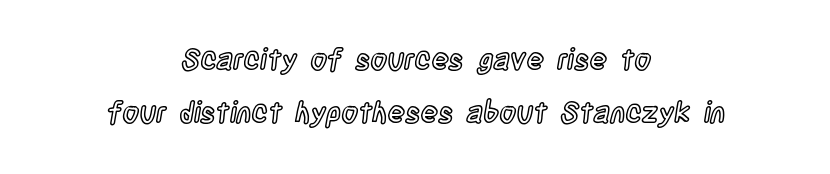
{"width": "condensed", "x_height": "large", "monospaced": "no", "underline": "no", "align": "center", "line_spacing_ratio": 1.83, "letter_spacing": "normal", "letter_spacing_em": 0.0, "glyph_px": 29}
